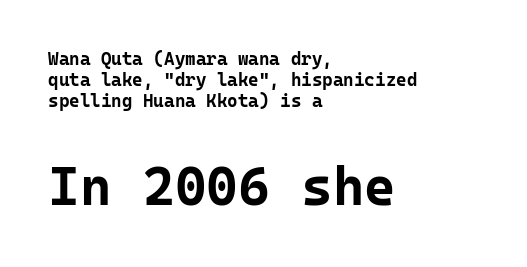
{"serif": "no", "italic": "no", "bold": "yes", "weight": "bold", "width": "normal", "stroke_contrast": "low", "x_height": "medium", "monospaced": "yes", "underline": "no", "align": "left", "line_spacing_ratio": 1.17, "letter_spacing": "normal", "letter_spacing_em": 0.0, "larger_block": "second", "size_ratio": 3.0, "glyph_px": 54}
